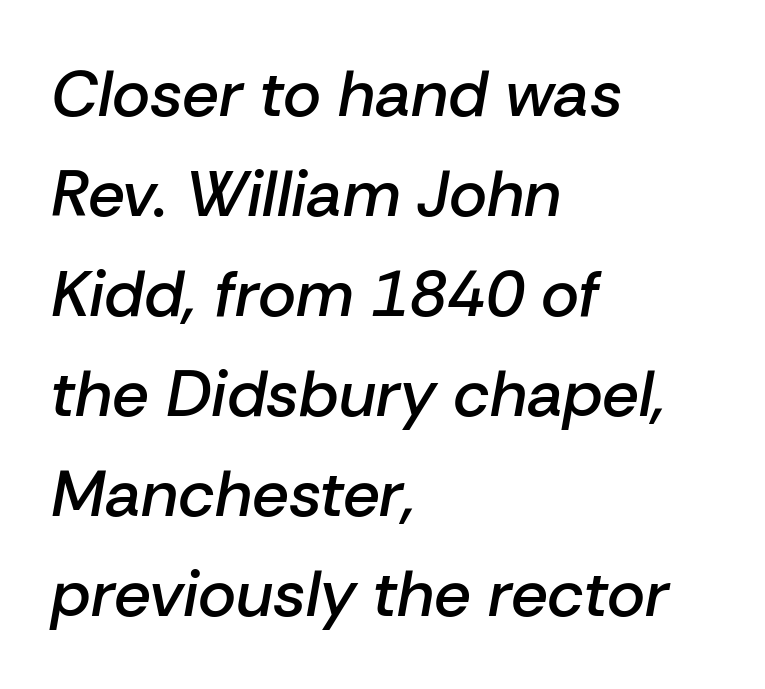
Left-aligned paragraph, ragged on the right. Inter-character spacing is left at the font's built-in metrics. A clean baseline with only descenders dipping below it. The glyphs have the mass of a demibold cut, below bold. Notice how the stems are inclined rather than vertical — that's the hallmark of italics.
